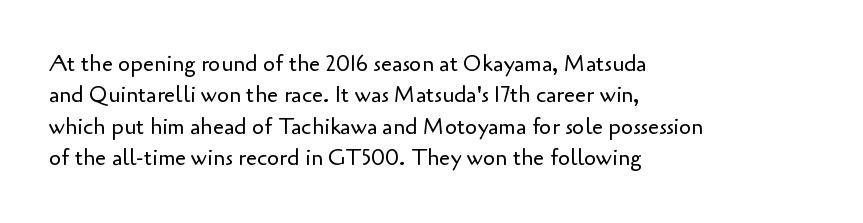
The image shows 22 px text type, upright; set left-aligned, normal line spacing (1.43x), normal letter spacing, not underlined.
